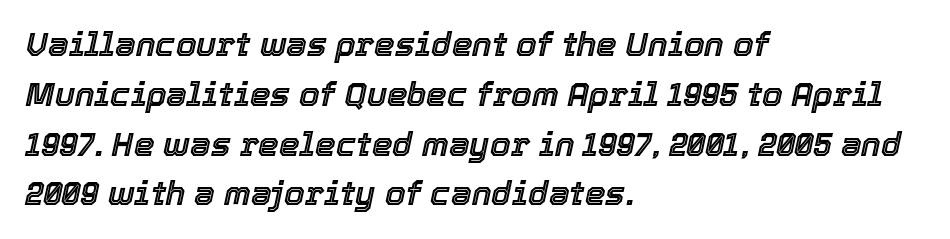
Q: Is the text italic (slanted)? A: Yes, it leans right by about 12 degrees.
Q: Is the text underlined? A: No.
Q: How is the paragraph aligned? A: Left-aligned.
Q: Is the spacing between letters normal or unusually wide? A: Normal.
Q: Is the spacing between lines tight, normal or loose? A: Normal.
Q: Width (condensed, normal, or wide)? A: Normal.
Q: x-height? A: Medium.
Q: Monospaced? A: No.
